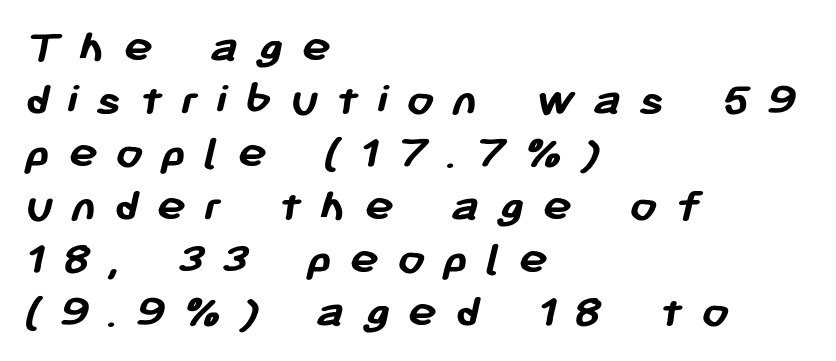
A typesetter would label this face a sans. Spacing verdict: proportional, widths tailored to each character. This rendering uses left alignment, leaving the right contour irregular. Heavy-handed strokes throughout: this text is bold.
